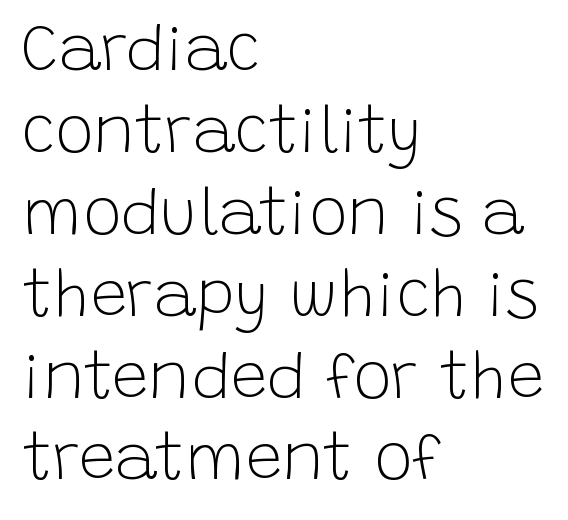
What kind of face is this? One without serifs — a sans. Unmarked baselines from the first word to the last. A roman cut, with each character standing at attention. Does the leading feel generous? No, just average. Is the block centered? No — it sits flush against the left margin. Characters follow at the spacing the type designer built in.
